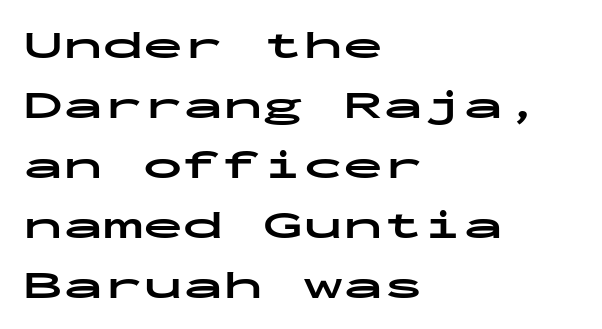
Q: Is the text bold? A: Yes.
Q: Is the text italic (slanted)? A: No, it is upright.
Q: Is the typeface a serif or a sans-serif typeface? A: Sans-serif.
Q: Is the text underlined? A: No.
Q: How is the paragraph aligned? A: Left-aligned.
Q: Is the spacing between letters normal or unusually wide? A: Normal.
Q: Is the spacing between lines tight, normal or loose? A: Normal.
Q: Width (condensed, normal, or wide)? A: Wide.
Q: Stroke contrast? A: Low.
Q: x-height? A: Medium.
Q: Monospaced? A: Yes.
